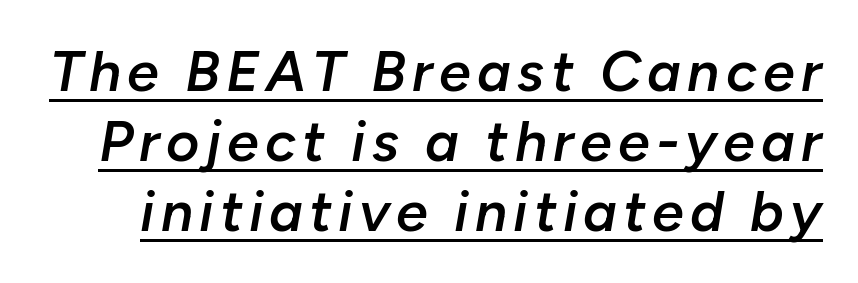
Each line of the rendering has a horizontal stroke beneath the glyphs. Strokes here are thickened, but only to semibold level. Does the lettering tilt? It does — this is italic. The rendering uses natural spacing where letterforms have individual widths.
